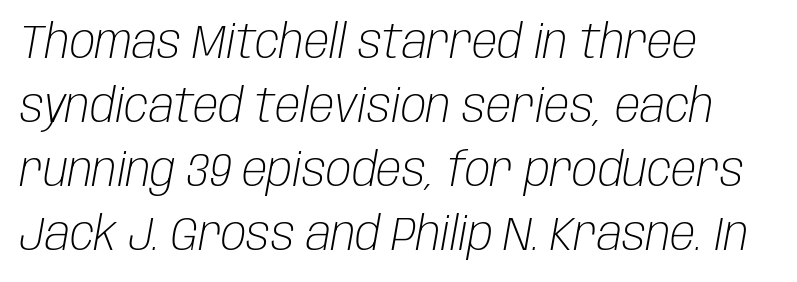
{"italic": "yes", "lean": "right", "slant_degrees": 10, "bold": "no", "weight": "light", "width": "condensed", "stroke_contrast": "low", "x_height": "large", "monospaced": "no", "underline": "no", "align": "left", "line_spacing": "normal", "line_spacing_ratio": 1.36, "letter_spacing": "normal", "letter_spacing_em": 0.0, "glyph_px": 47}
